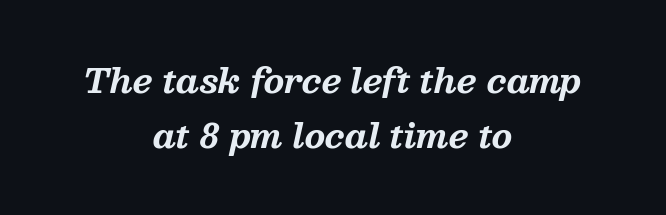
Q: Is the text bold? A: Yes.
Q: Is the text italic (slanted)? A: Yes, it leans right by about 13 degrees.
Q: Is the typeface a serif or a sans-serif typeface? A: Serif.
Q: Is the text underlined? A: No.
Q: How is the paragraph aligned? A: Centered.
Q: Is the spacing between letters normal or unusually wide? A: Normal.
Q: Is the spacing between lines tight, normal or loose? A: Normal.
Q: Width (condensed, normal, or wide)? A: Normal.
Q: Stroke contrast? A: Medium.
Q: x-height? A: Medium.
Q: Monospaced? A: No.
